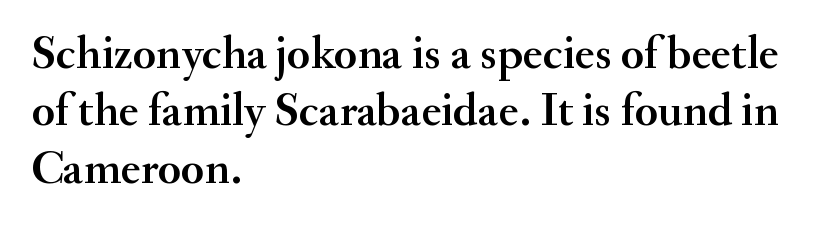
The glyphs in this specimen are seriffed. A classic flush-left, rag-right setting is used for this passage. The type is set solid horizontally, with unmodified tracking. Nobody drew a line under any word here. A typesetter would call this proportional, since set widths differ per character. The letters stand upright; this is a roman face.
